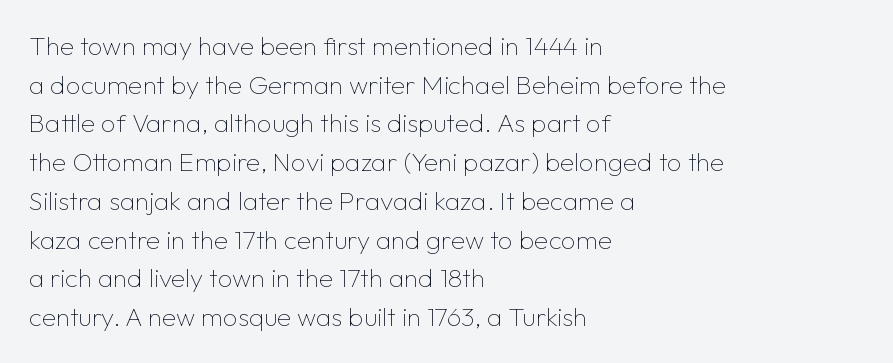
{"italic": "no", "bold": "no", "underline": "no", "align": "left", "line_spacing": "normal", "line_spacing_ratio": 1.49, "letter_spacing": "normal", "letter_spacing_em": 0.0, "glyph_px": 26}
